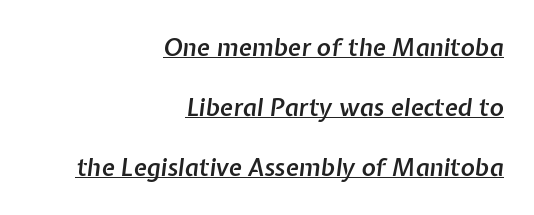
The image shows 24 px text type, italic (leaning right); set right-aligned, loose line spacing (2.49x), normal letter spacing, underlined.
